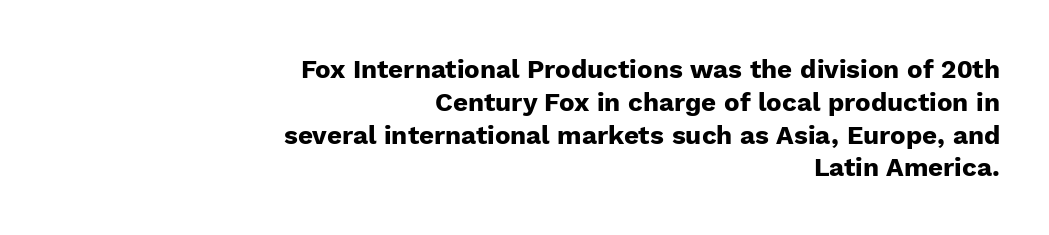
{"italic": "no", "bold": "yes", "underline": "no", "align": "right", "line_spacing": "normal", "line_spacing_ratio": 1.26, "letter_spacing": "normal", "letter_spacing_em": 0.0, "glyph_px": 26}
